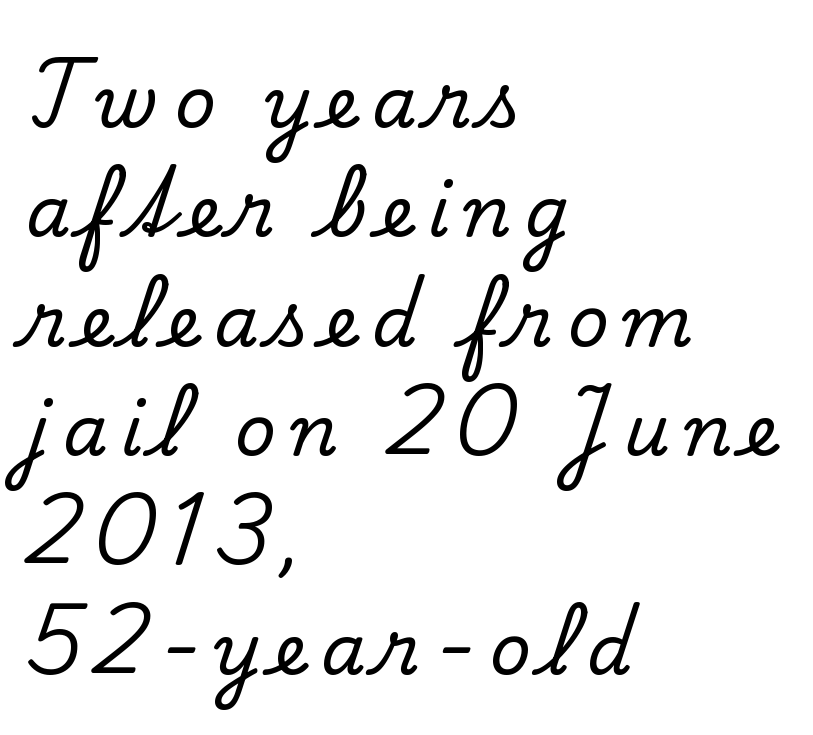
Q: Is the text italic (slanted)? A: Yes.
Q: Is the typeface a serif or a sans-serif typeface? A: Serif.
Q: Is the text underlined? A: No.
Q: How is the paragraph aligned? A: Left-aligned.
Q: Is the spacing between letters normal or unusually wide? A: Unusually wide.
Q: Is the spacing between lines tight, normal or loose? A: Normal.
Q: Width (condensed, normal, or wide)? A: Normal.
Q: Stroke contrast? A: Low.
Q: x-height? A: Small.
Q: Monospaced? A: No.
